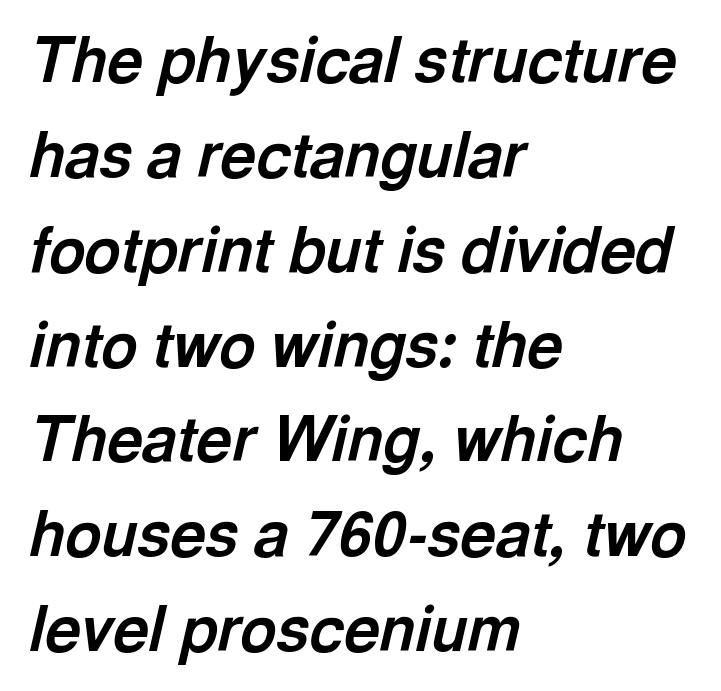
The image shows 62 px bold type, italic (leaning right); set left-aligned, normal line spacing (1.53x), normal letter spacing, not underlined; a medium x-height.
